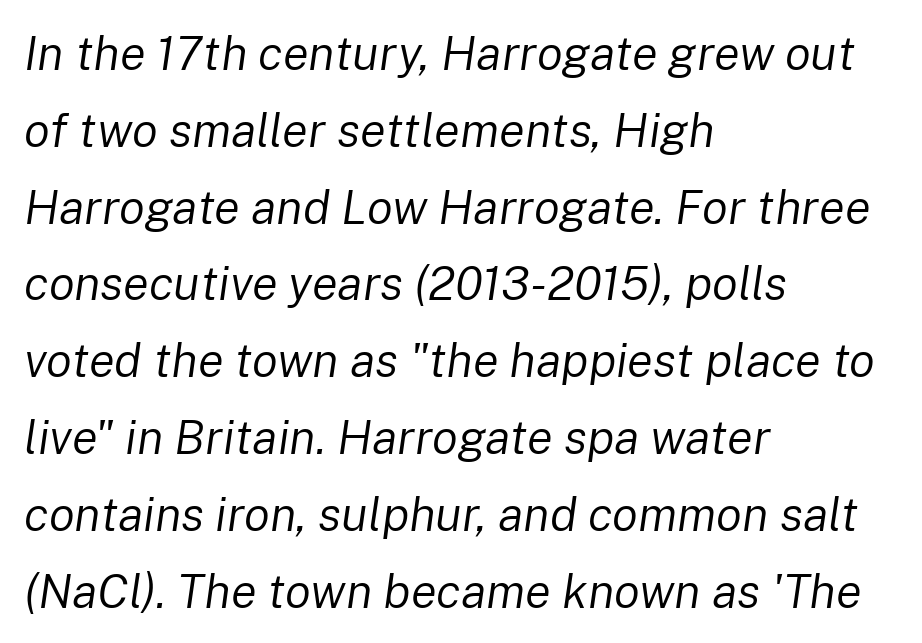
Q: Is the text bold? A: No.
Q: Is the text italic (slanted)? A: Yes, it leans right by about 8 degrees.
Q: Is the text underlined? A: No.
Q: How is the paragraph aligned? A: Left-aligned.
Q: Is the spacing between letters normal or unusually wide? A: Normal.
Q: Is the spacing between lines tight, normal or loose? A: Normal.
Q: Width (condensed, normal, or wide)? A: Normal.
Q: Stroke contrast? A: Low.
Q: x-height? A: Medium.
Q: Monospaced? A: No.
